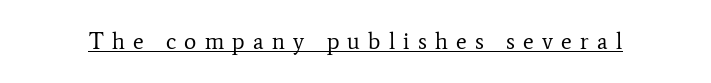
Q: Is the text bold? A: No.
Q: Is the text italic (slanted)? A: No, it is upright.
Q: Is the text underlined? A: Yes.
Q: Is the spacing between letters normal or unusually wide? A: Unusually wide.
